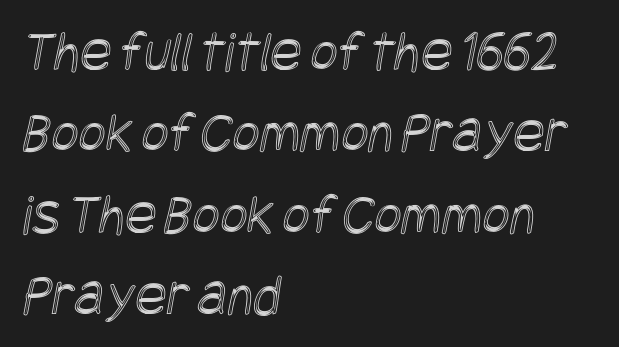
The image shows 59 px condensed type; set left-aligned, normal line spacing (1.38x), normal letter spacing, not underlined; a large x-height.
